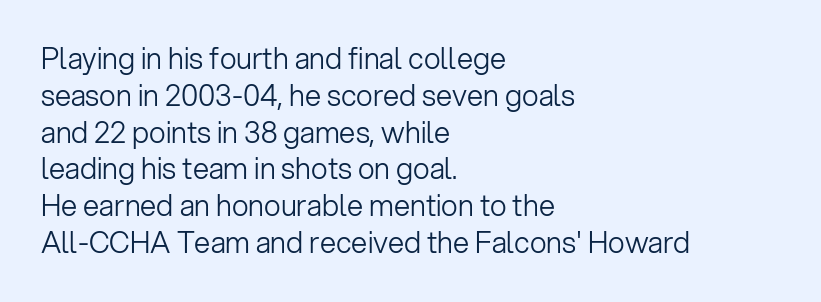
{"serif": "no", "italic": "no", "bold": "no", "weight": "light", "width": "normal", "stroke_contrast": "low", "x_height": "medium", "monospaced": "no", "underline": "no", "align": "left", "line_spacing": "normal", "line_spacing_ratio": 1.27, "letter_spacing": "normal", "letter_spacing_em": 0.0, "glyph_px": 29}
